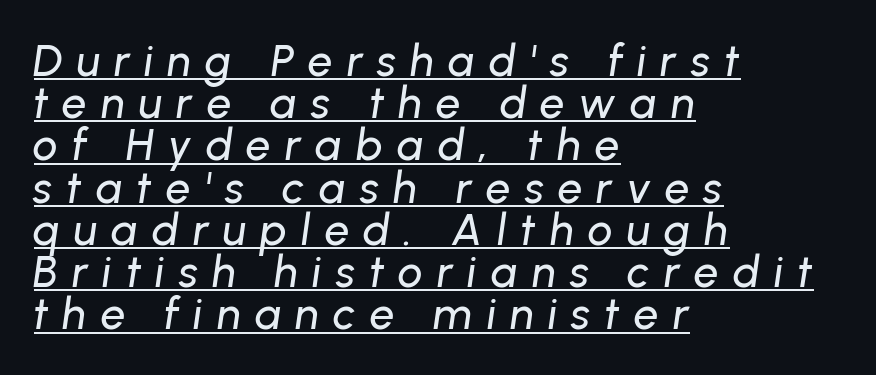
{"italic": "yes", "lean": "right", "slant_degrees": 8, "width": "normal", "stroke_contrast": "low", "x_height": "medium", "monospaced": "no", "underline": "yes", "align": "left", "line_spacing": "tight", "line_spacing_ratio": 0.96, "letter_spacing": "wide", "letter_spacing_em": 0.32, "glyph_px": 44}
